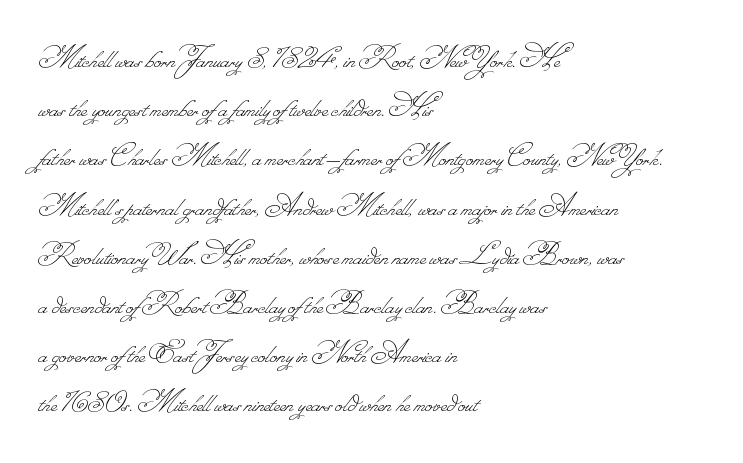
Q: Is the text bold? A: No.
Q: Is the text underlined? A: No.
Q: How is the paragraph aligned? A: Left-aligned.
Q: Is the spacing between letters normal or unusually wide? A: Normal.
Q: Is the spacing between lines tight, normal or loose? A: Normal.
Q: Width (condensed, normal, or wide)? A: Normal.
Q: Stroke contrast? A: Low.
Q: Monospaced? A: No.
